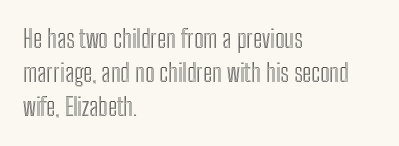
{"italic": "no", "underline": "no", "align": "left", "line_spacing": "normal", "line_spacing_ratio": 1.37, "letter_spacing": "normal", "letter_spacing_em": 0.0, "glyph_px": 25}
